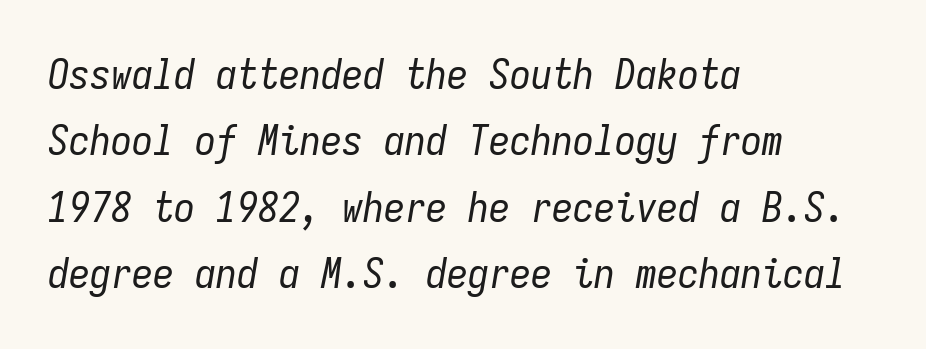
The specimen omits any rule beneath the text block's lines. Is there much room between lines? A standard amount, neither cramped nor airy. On a weight scale, this lands at 450 or below. In CSS terms this would be text-align: left. You could call the tracking neutral — neither tight nor loose. Monospaced: the letters line up in strict vertical columns.
